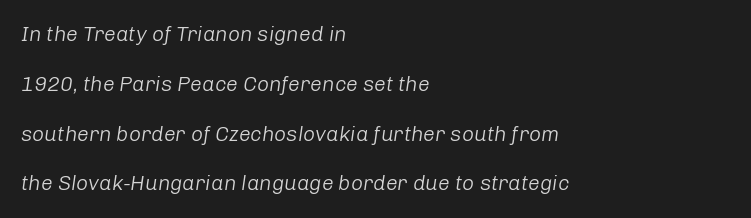
{"italic": "yes", "lean": "right", "slant_degrees": 8, "bold": "no", "underline": "no", "align": "left", "line_spacing": "loose", "line_spacing_ratio": 2.37, "letter_spacing": "normal", "letter_spacing_em": 0.0, "glyph_px": 21}
